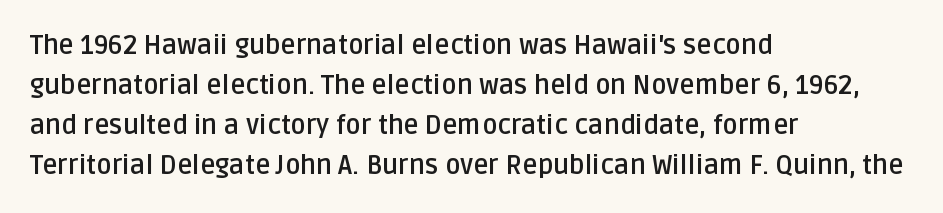
The letterforms sit shoulder to shoulder at normal distance. If you measured baseline to baseline, you'd find a middling distance. The specimen omits any rule beneath the text block's lines. These lines stack with their left ends in a neat column.
